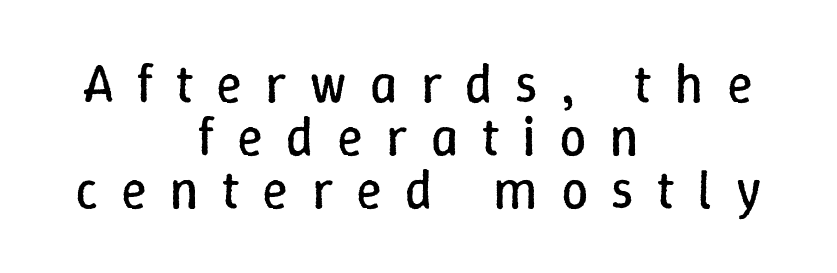
The image shows 54 px regular-weight type, upright; set centered, tight line spacing (0.98x), unusually wide letter spacing (+0.43 em), not underlined; low stroke contrast and a medium x-height.
